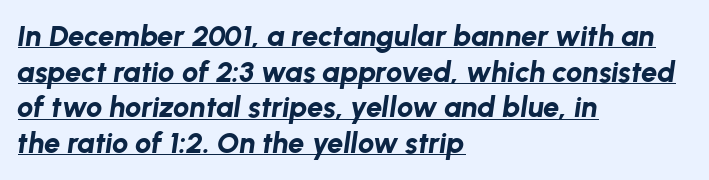
Q: Is the text bold? A: Yes.
Q: Is the text italic (slanted)? A: Yes, it leans right by about 8 degrees.
Q: Is the text underlined? A: Yes.
Q: How is the paragraph aligned? A: Left-aligned.
Q: Is the spacing between letters normal or unusually wide? A: Normal.
Q: Width (condensed, normal, or wide)? A: Normal.
Q: Stroke contrast? A: Low.
Q: x-height? A: Medium.
Q: Monospaced? A: No.
